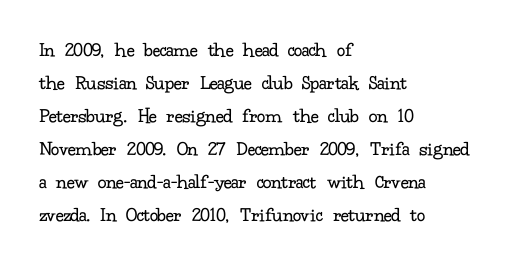
Q: Is the text bold? A: No.
Q: Is the text italic (slanted)? A: No, it is upright.
Q: Is the text underlined? A: No.
Q: How is the paragraph aligned? A: Left-aligned.
Q: Is the spacing between letters normal or unusually wide? A: Normal.
Q: Is the spacing between lines tight, normal or loose? A: Normal.
